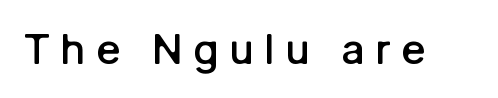
Each glyph is drawn with semibold strokes, heavier than normal yet not fully bold. This is sans-serif lettering, the kind often seen on screens and signage. Between one letter and the next there's a generous, obvious gap. Varying glyph widths throughout — classic text-font behaviour. Decoration check: the copy has no underline.
